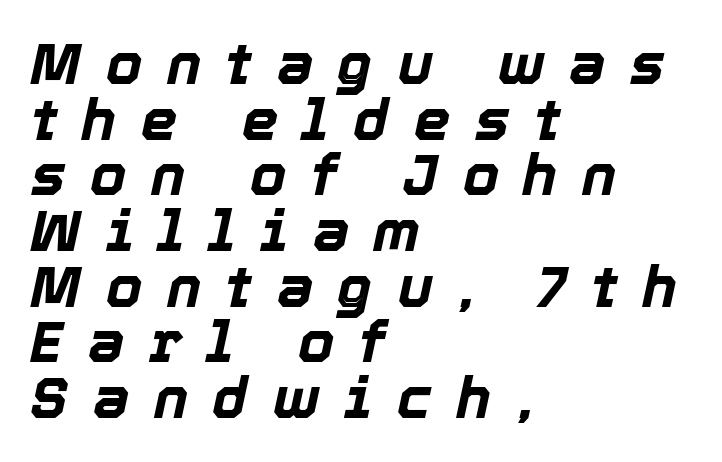
The lettering tilts uniformly, giving the passage an italic look. The passage shown is typed in a proportional face where columns would drift. The rendering inserts visible extra space after every character. Left-aligned paragraph, ragged on the right.
